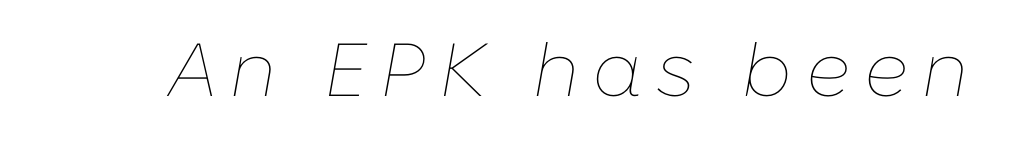
Here the designer chose a conventional face with non-uniform glyph widths. Anything drawn beneath the words? Only blank space. Slant detected: the letters are inclined. The weight tops out at a normal text grade.
